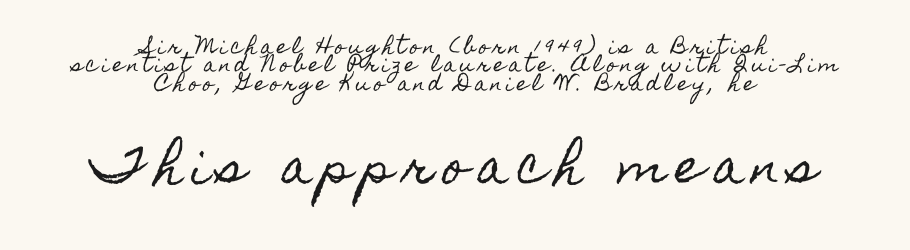
Is the block centered? Yes — each line is placed symmetrically about the middle. The composition opens small and finishes big. The baseline area is clear. The line texture is sparse and dotted thanks to wide tracking. Do the characters align in a grid? No, the font is proportional. Reading down the column, the eye jumps only a short way to each next line.
